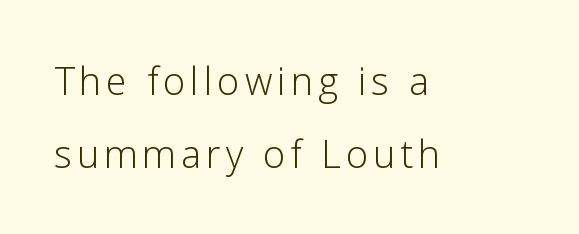
Vertical spacing — loose. This is the regular roman posture of the typeface. This reads as an unemphasized weight, regular at the heaviest. Note: no serifs on the glyphs.
